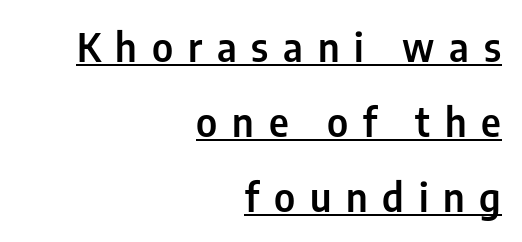
The typeface chosen for these lines omits serifs. Does the leading feel generous? Absolutely, it's lavish. What stands out about the letter spacing? Its width — letters are far apart. The words here are underlined.
